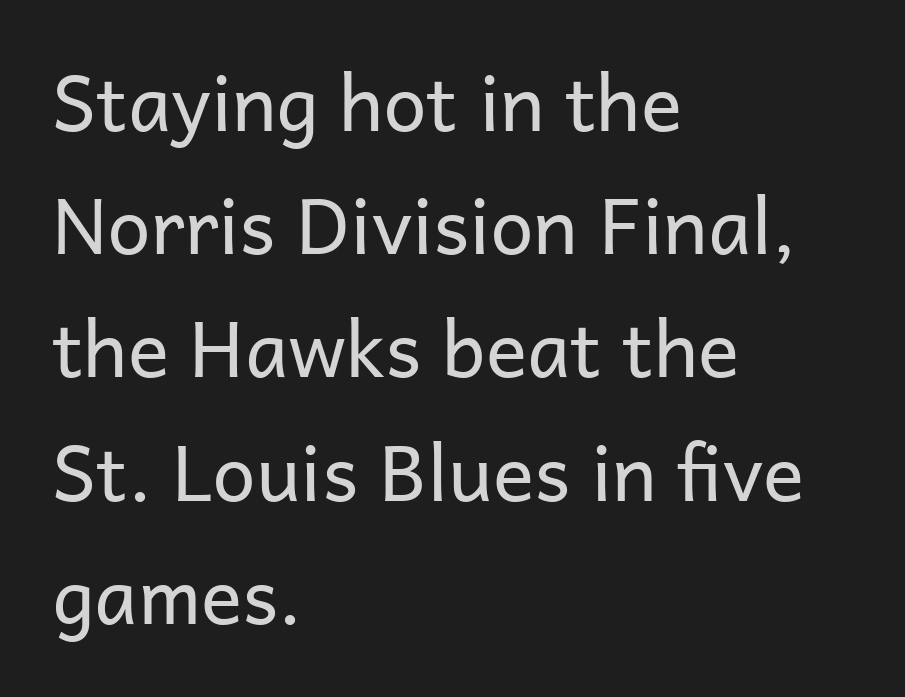
The image shows 77 px regular-weight sans-serif type, upright; set left-aligned, normal line spacing (1.6x), normal letter spacing, not underlined; low stroke contrast and a medium x-height.
